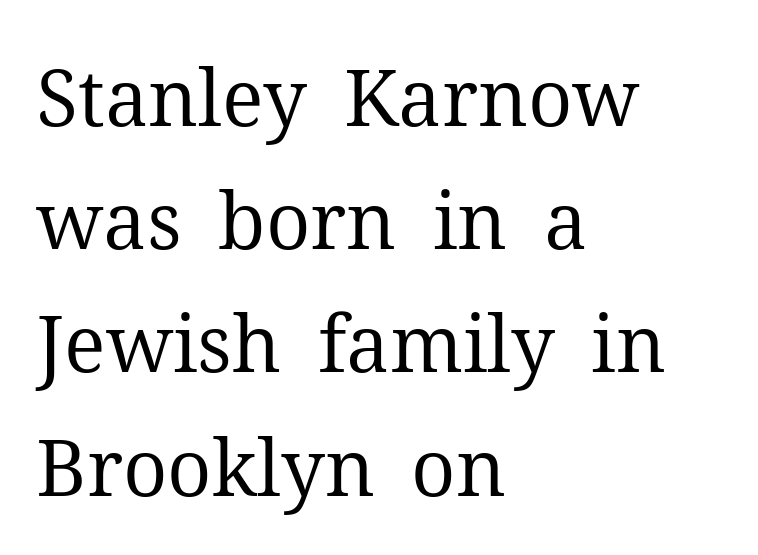
{"serif": "yes", "italic": "no", "bold": "no", "weight": "regular", "width": "normal", "stroke_contrast": "medium", "x_height": "medium", "monospaced": "no", "underline": "no", "align": "left", "line_spacing": "normal", "line_spacing_ratio": 1.58, "letter_spacing": "normal", "letter_spacing_em": 0.0, "glyph_px": 78}
